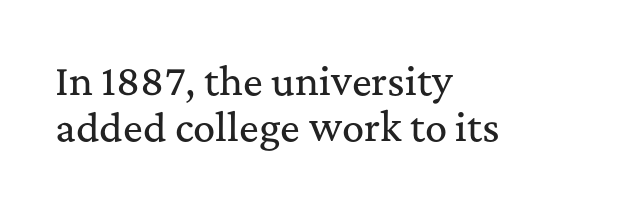
{"serif": "yes", "italic": "no", "width": "normal", "stroke_contrast": "medium", "x_height": "medium", "monospaced": "no", "underline": "no", "align": "left", "line_spacing": "normal", "line_spacing_ratio": 1.25, "letter_spacing": "normal", "letter_spacing_em": 0.0, "glyph_px": 37}
